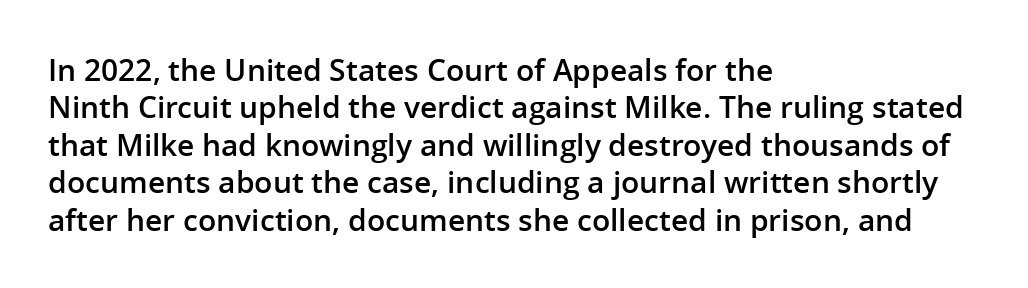
{"serif": "no", "italic": "no", "bold": "semi", "weight": "semibold", "width": "normal", "stroke_contrast": "low", "x_height": "medium", "monospaced": "no", "underline": "no", "align": "left", "line_spacing": "normal", "line_spacing_ratio": 1.25, "letter_spacing": "normal", "letter_spacing_em": 0.0, "glyph_px": 30}
